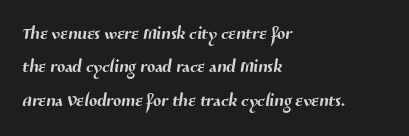
Q: Is the text underlined? A: No.
Q: How is the paragraph aligned? A: Left-aligned.
Q: Is the spacing between letters normal or unusually wide? A: Normal.
Q: Is the spacing between lines tight, normal or loose? A: Normal.
